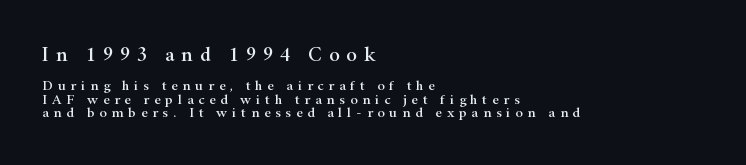
The composition opens big and finishes small. Successive baselines arrive quickly, one right under another. The specimen omits any rule beneath the text block's lines. This is roman type, the default non-slanted kind. Letter spacing: wide. In CSS terms this would be text-align: left.
